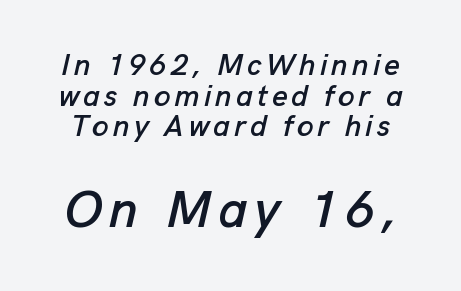
Whoever set this made the second block the dominant, larger element. Each letter keeps its own natural width here, so spacing adapts to shape. Yep, that's italic — everything's leaning. The passage shown is not underscored anywhere. Cramped leading.
